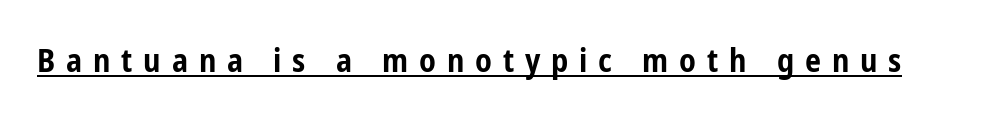
Proportional: the letters do not fall into vertical columns. Somebody hit Ctrl+U on this one — the words are underlined. I'd describe the lettering as bold — thick and assertive. This sample uses a sans-serif face.
